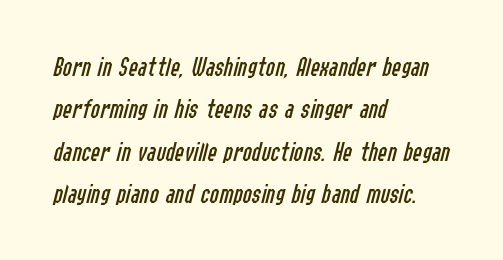
Q: Is the text bold? A: No.
Q: Is the text italic (slanted)? A: Yes, it leans right by about 14 degrees.
Q: Is the text underlined? A: No.
Q: How is the paragraph aligned? A: Left-aligned.
Q: Is the spacing between letters normal or unusually wide? A: Normal.
Q: Is the spacing between lines tight, normal or loose? A: Normal.
Q: Width (condensed, normal, or wide)? A: Condensed.
Q: Stroke contrast? A: Low.
Q: x-height? A: Medium.
Q: Monospaced? A: No.
